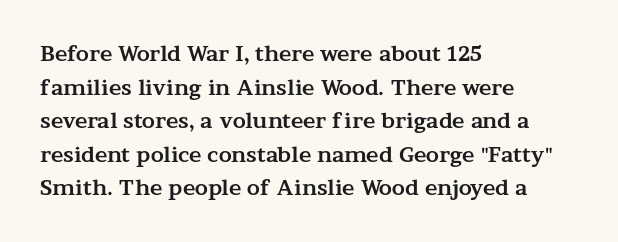
{"italic": "no", "bold": "yes", "underline": "no", "align": "left", "line_spacing": "normal", "line_spacing_ratio": 1.6, "letter_spacing": "normal", "letter_spacing_em": 0.0, "glyph_px": 21}
